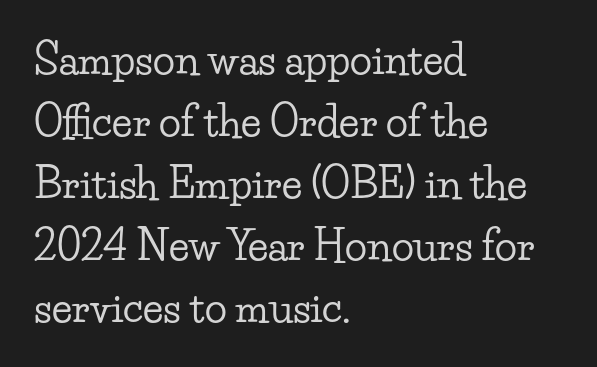
Serifs: yes, visible at the terminals of the letterforms. Quick note: not italic, upright. Varying glyph widths throughout — classic text-font behaviour. A typesetter would call this zero additional tracking. Leading: standard.
